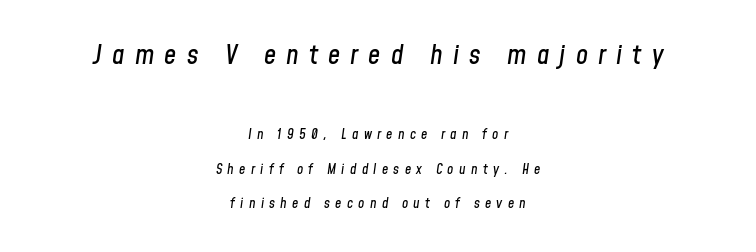
Q: Is the text italic (slanted)? A: Yes, it leans right by about 8 degrees.
Q: Is the text underlined? A: No.
Q: How is the paragraph aligned? A: Centered.
Q: Is the spacing between letters normal or unusually wide? A: Unusually wide.
Q: Is the spacing between lines tight, normal or loose? A: Loose.
Q: Which block of text is set in a larger size, the first (top) or the second (bottom)? A: The first (top) one.
